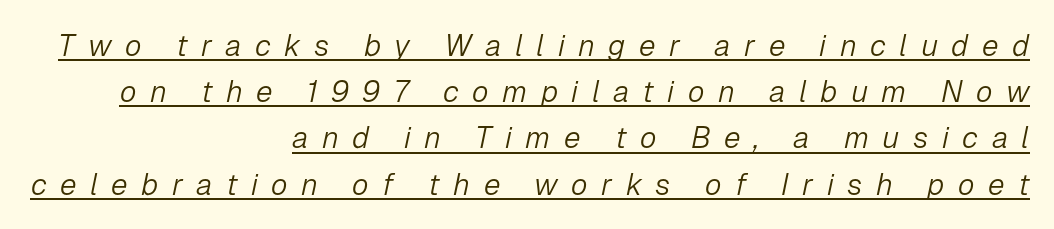
Q: Is the text bold? A: No.
Q: Is the text italic (slanted)? A: Yes, it leans right by about 12 degrees.
Q: Is the text underlined? A: Yes.
Q: How is the paragraph aligned? A: Right-aligned.
Q: Is the spacing between letters normal or unusually wide? A: Unusually wide.
Q: Is the spacing between lines tight, normal or loose? A: Normal.
Q: Width (condensed, normal, or wide)? A: Normal.
Q: Stroke contrast? A: Low.
Q: x-height? A: Medium.
Q: Monospaced? A: No.
